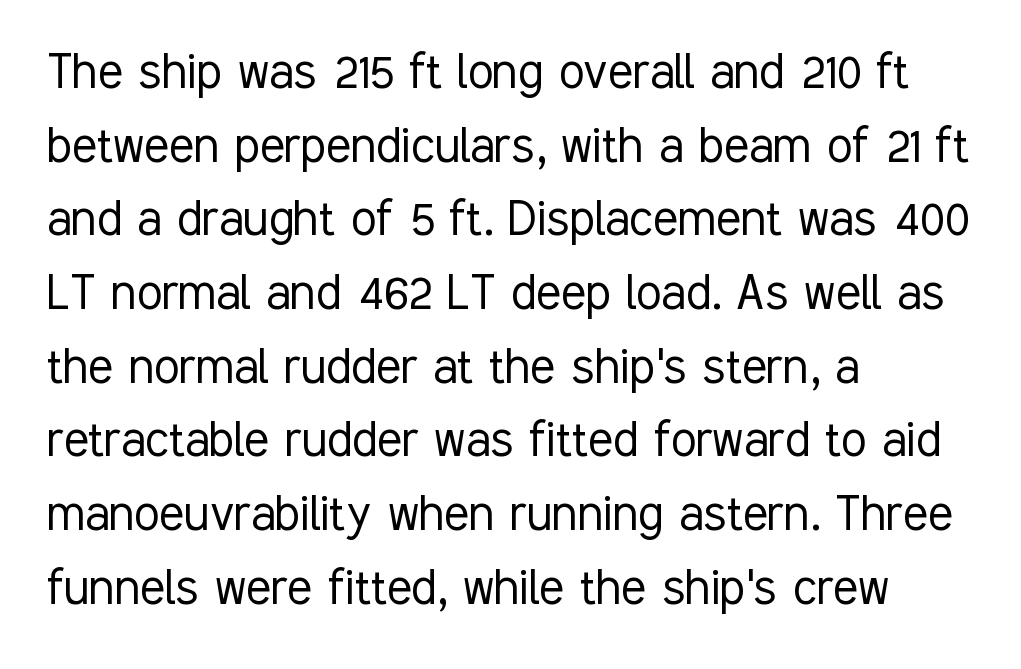
Q: Is the text bold? A: No.
Q: Is the text italic (slanted)? A: No, it is upright.
Q: Is the typeface a serif or a sans-serif typeface? A: Sans-serif.
Q: Is the text underlined? A: No.
Q: How is the paragraph aligned? A: Left-aligned.
Q: Is the spacing between letters normal or unusually wide? A: Normal.
Q: Is the spacing between lines tight, normal or loose? A: Normal.
Q: Width (condensed, normal, or wide)? A: Condensed.
Q: Stroke contrast? A: Low.
Q: x-height? A: Medium.
Q: Monospaced? A: No.
